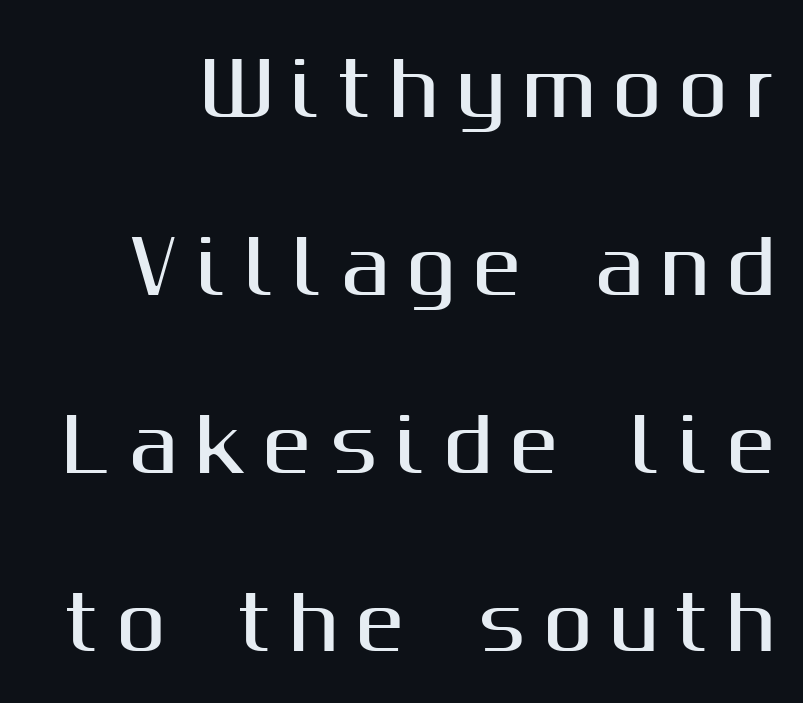
The image shows 73 px sans-serif type, upright; set loose line spacing (2.44x), unusually wide letter spacing (+0.24 em), not underlined; medium stroke contrast and a medium x-height.
